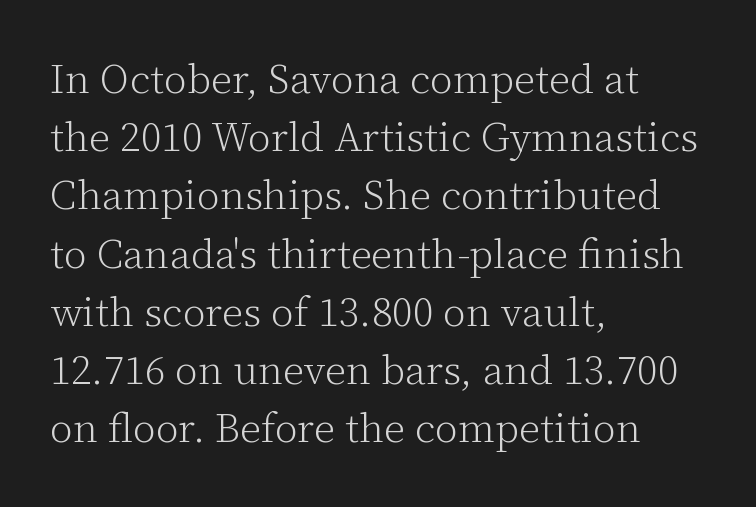
{"serif": "yes", "italic": "no", "bold": "no", "weight": "light", "width": "normal", "stroke_contrast": "low", "x_height": "medium", "monospaced": "no", "underline": "no", "align": "left", "line_spacing": "normal", "line_spacing_ratio": 1.42, "letter_spacing": "normal", "letter_spacing_em": 0.0, "glyph_px": 41}
